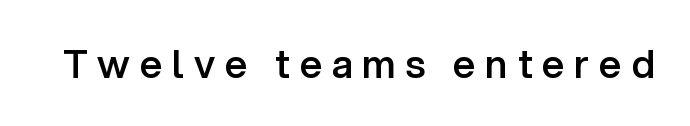
Q: Is the text bold? A: Semi-bold.
Q: Is the text italic (slanted)? A: No, it is upright.
Q: Is the typeface a serif or a sans-serif typeface? A: Sans-serif.
Q: Is the text underlined? A: No.
Q: Is the spacing between letters normal or unusually wide? A: Unusually wide.
Q: Width (condensed, normal, or wide)? A: Normal.
Q: Stroke contrast? A: Low.
Q: x-height? A: Medium.
Q: Monospaced? A: No.
